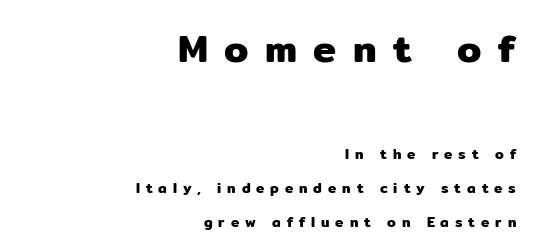
{"serif": "no", "italic": "no", "width": "normal", "stroke_contrast": "low", "x_height": "medium", "monospaced": "no", "underline": "no", "align": "right", "line_spacing": "loose", "line_spacing_ratio": 2.41, "letter_spacing": "wide", "letter_spacing_em": 0.42, "larger_block": "first", "size_ratio": 2.79, "glyph_px": 39}
